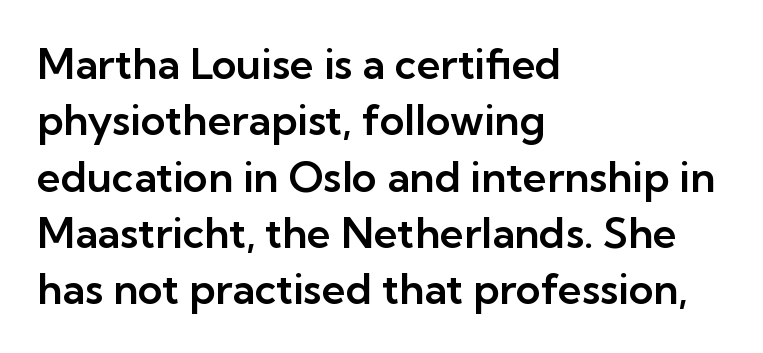
{"serif": "no", "italic": "no", "width": "normal", "stroke_contrast": "low", "x_height": "medium", "monospaced": "no", "underline": "no", "align": "left", "line_spacing": "normal", "line_spacing_ratio": 1.34, "letter_spacing": "normal", "letter_spacing_em": 0.0, "glyph_px": 42}
